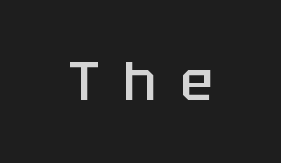
Q: Is the text bold? A: Semi-bold.
Q: Is the text italic (slanted)? A: No, it is upright.
Q: Is the typeface a serif or a sans-serif typeface? A: Sans-serif.
Q: Is the text underlined? A: No.
Q: Is the spacing between letters normal or unusually wide? A: Unusually wide.
Q: Width (condensed, normal, or wide)? A: Normal.
Q: Stroke contrast? A: Low.
Q: x-height? A: Large.
Q: Monospaced? A: No.
